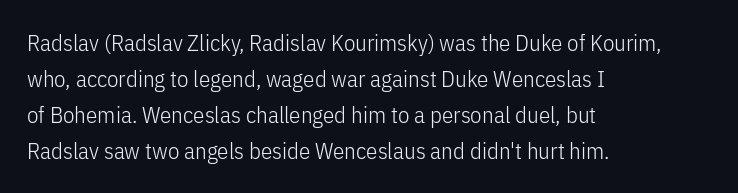
The foot of each line stays bare and open. It's the straight-up-and-down kind of type. The gaps between neighbouring characters are ordinary and unremarkable. A normal amount of white space separates one row of letters from the next. Typeset ragged right — the left edge is the straight one. Is the stroke heavy? The answer is a plain regular-or-lighter.
